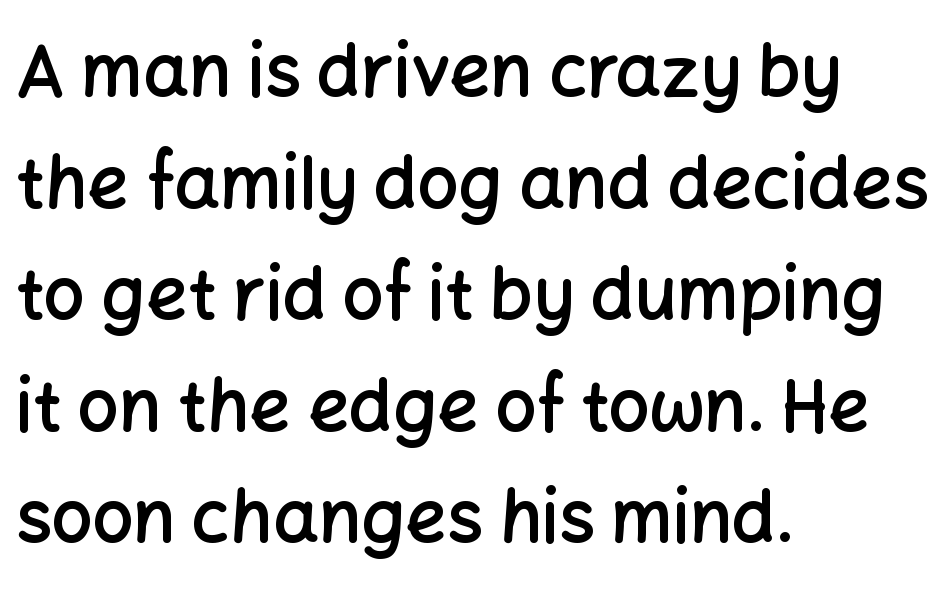
{"serif": "no", "italic": "no", "bold": "semi", "weight": "semibold", "width": "normal", "stroke_contrast": "low", "x_height": "medium", "monospaced": "no", "underline": "no", "align": "left", "line_spacing": "normal", "line_spacing_ratio": 1.55, "letter_spacing": "normal", "letter_spacing_em": 0.0, "glyph_px": 72}
